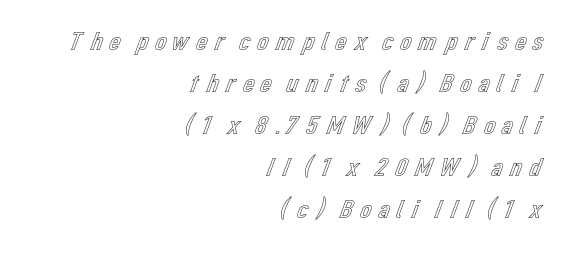
The image shows 26 px text type; set right-aligned, normal line spacing (1.62x), not underlined.
